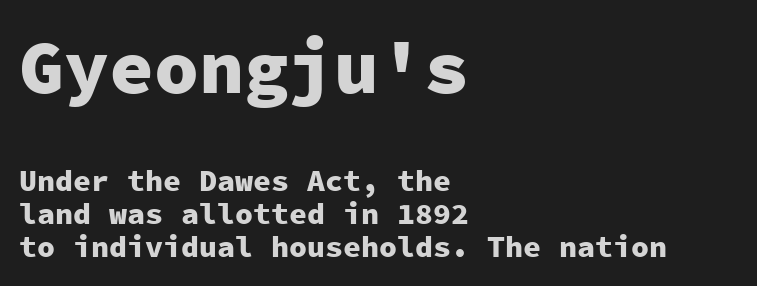
{"serif": "no", "italic": "no", "bold": "yes", "weight": "heavy", "width": "normal", "stroke_contrast": "low", "x_height": "medium", "monospaced": "yes", "underline": "no", "align": "left", "line_spacing": "tight", "line_spacing_ratio": 1.1, "letter_spacing": "normal", "letter_spacing_em": 0.0, "larger_block": "first", "size_ratio": 2.5, "glyph_px": 75}
